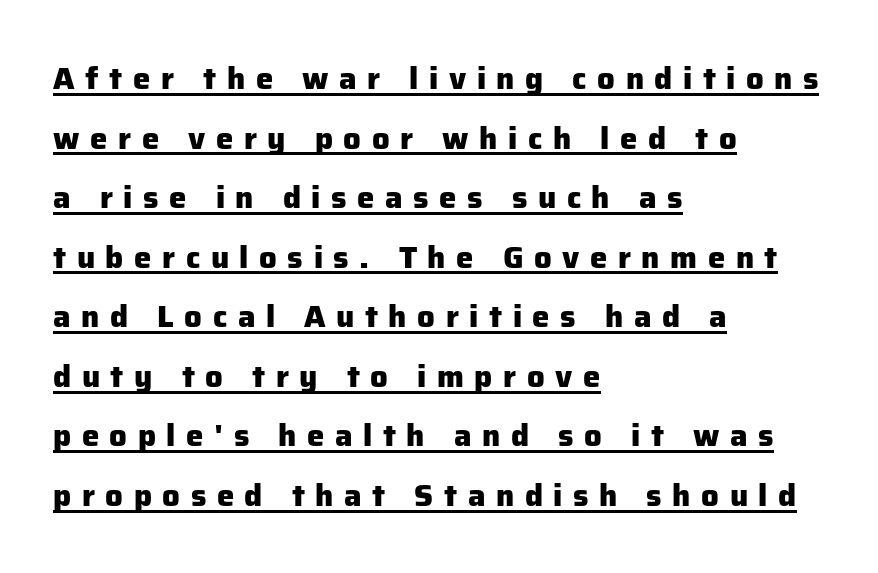
Q: Is the text bold? A: Yes.
Q: Is the text italic (slanted)? A: No, it is upright.
Q: Is the typeface a serif or a sans-serif typeface? A: Sans-serif.
Q: Is the text underlined? A: Yes.
Q: How is the paragraph aligned? A: Left-aligned.
Q: Is the spacing between letters normal or unusually wide? A: Unusually wide.
Q: Is the spacing between lines tight, normal or loose? A: Loose.
Q: Width (condensed, normal, or wide)? A: Normal.
Q: Stroke contrast? A: Low.
Q: x-height? A: Medium.
Q: Monospaced? A: No.
